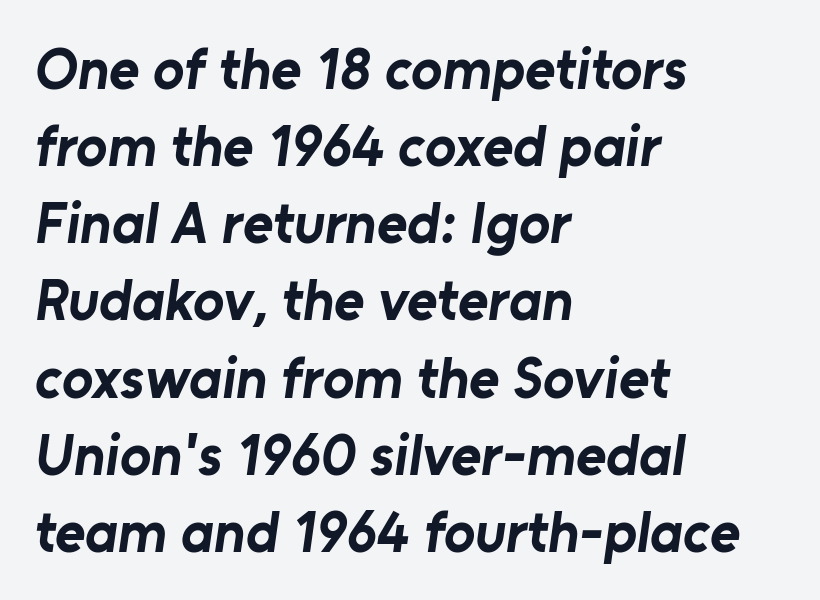
{"serif": "no", "bold": "yes", "weight": "bold", "width": "normal", "stroke_contrast": "low", "x_height": "medium", "monospaced": "no", "underline": "no", "align": "left", "line_spacing": "normal", "line_spacing_ratio": 1.33, "letter_spacing": "normal", "letter_spacing_em": 0.0, "glyph_px": 58}
